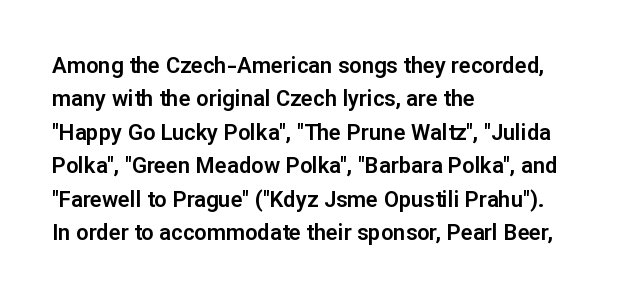
The image shows 22 px text type, upright; set left-aligned, normal line spacing (1.52x), normal letter spacing, not underlined.
